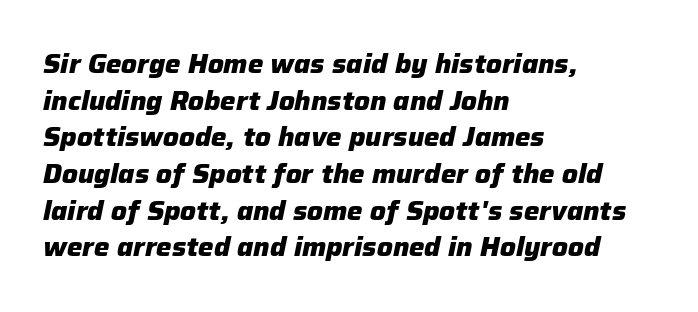
Set as a true bold cut, around the 700 mark. The words here are not underlined. Words appear dense and cohesive because spacing is normal. Is the block centered? No — it sits flush against the left margin. The specimen reads as italic at a glance. Vertical spacing — default.
